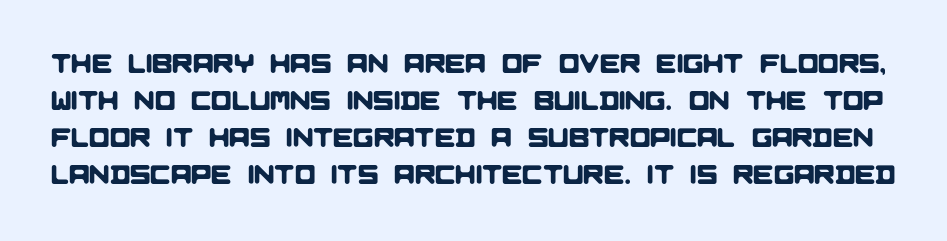
Q: Is the text underlined? A: No.
Q: Is the spacing between letters normal or unusually wide? A: Normal.
Q: Is the spacing between lines tight, normal or loose? A: Normal.
